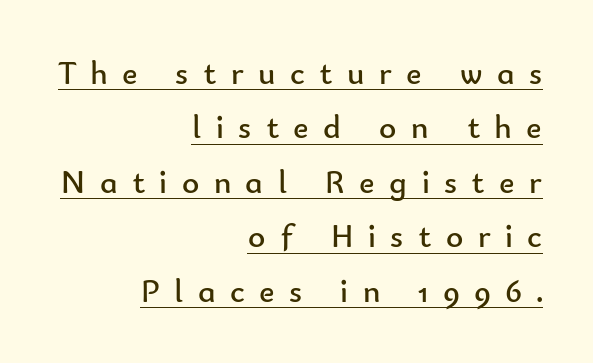
Is there much room between lines? A standard amount, neither cramped nor airy. The typography opts for an upright posture over an oblique one. Words appear elongated and porous because spacing is wide. This sample carries an underscore along the baseline area.
